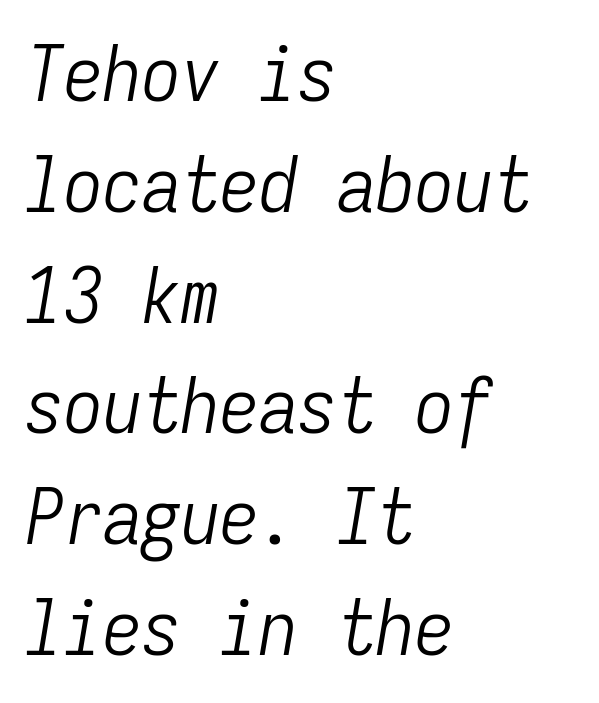
Q: Is the text bold? A: No.
Q: Is the text italic (slanted)? A: Yes, it leans right by about 9 degrees.
Q: Is the text underlined? A: No.
Q: How is the paragraph aligned? A: Left-aligned.
Q: Is the spacing between letters normal or unusually wide? A: Normal.
Q: Is the spacing between lines tight, normal or loose? A: Normal.
Q: Width (condensed, normal, or wide)? A: Condensed.
Q: Stroke contrast? A: Low.
Q: x-height? A: Medium.
Q: Monospaced? A: Yes.
